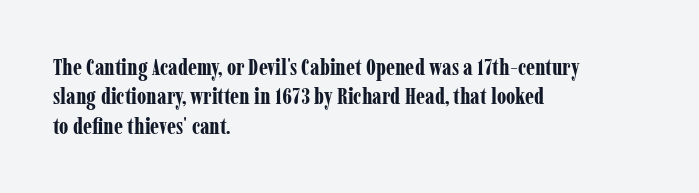
The image shows 23 px bold type, upright; set left-aligned, normal line spacing (1.28x), normal letter spacing, not underlined.
